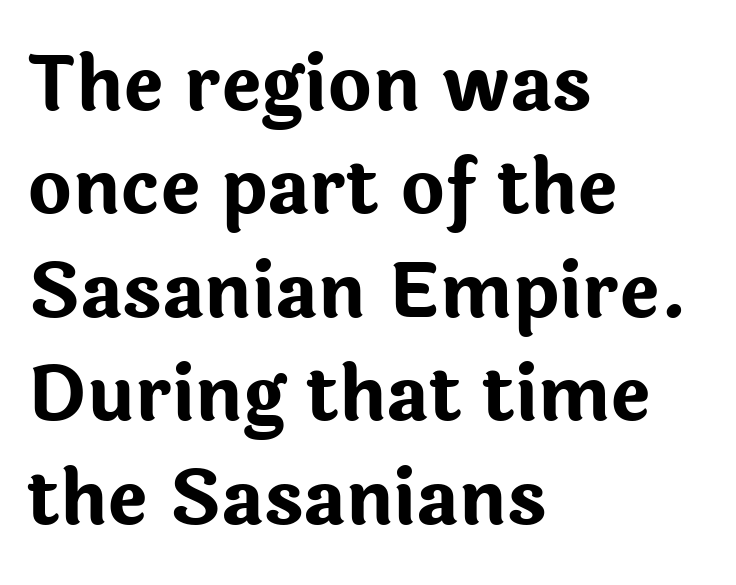
The image shows 75 px bold sans-serif type, upright; set left-aligned, normal line spacing (1.38x), normal letter spacing, not underlined; low stroke contrast and a medium x-height.
